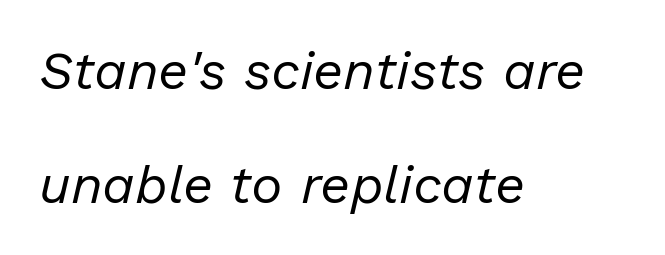
The typesetting does not lean heavy: it is not bold. A typesetter would call this proportional, since set widths differ per character. The passage is arranged the way most books set body copy — flush left. The specimen reads as italic at a glance. A clean baseline with only descenders dipping below it. Compared with typical body copy, the letter spacing here is the same.
